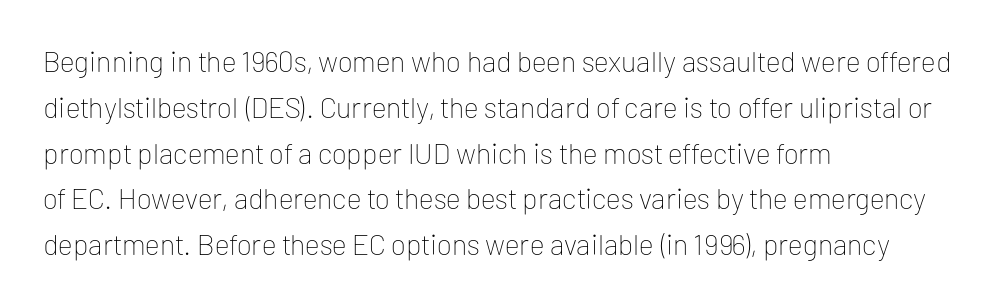
Q: Is the text bold? A: No.
Q: Is the text italic (slanted)? A: No, it is upright.
Q: Is the typeface a serif or a sans-serif typeface? A: Sans-serif.
Q: Is the text underlined? A: No.
Q: How is the paragraph aligned? A: Left-aligned.
Q: Is the spacing between letters normal or unusually wide? A: Normal.
Q: Is the spacing between lines tight, normal or loose? A: Normal.
Q: Width (condensed, normal, or wide)? A: Normal.
Q: Stroke contrast? A: Low.
Q: x-height? A: Medium.
Q: Monospaced? A: No.
